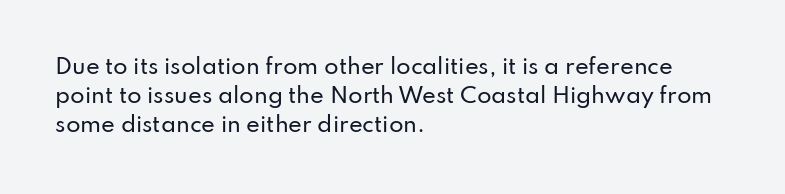
Each word holds together tightly as a unit, with standard inter-letter gaps. Left-aligned paragraph, ragged on the right. The vertical gap from one line to the next is medium. Nope, not italic — everything's standing straight. Check the space under the baseline: it is left empty.
